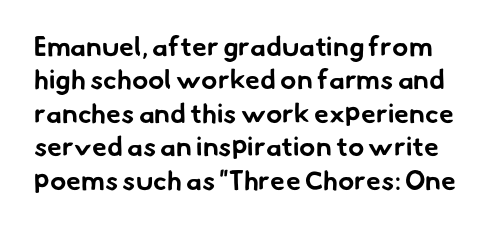
{"bold": "yes", "underline": "no", "line_spacing_ratio": 1.24, "letter_spacing": "normal", "letter_spacing_em": 0.0, "glyph_px": 27}
